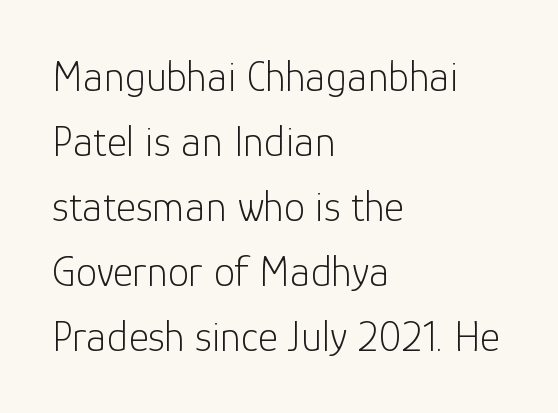
The image shows 43 px light sans-serif type, upright; set left-aligned, normal line spacing (1.51x), normal letter spacing, not underlined; low stroke contrast and a medium x-height.
